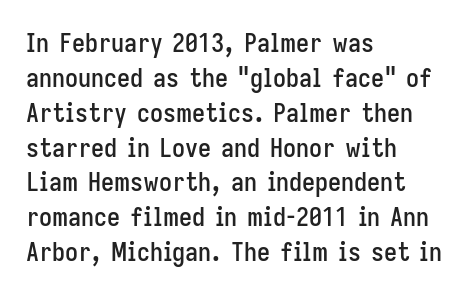
The image shows 26 px text type, upright; set left-aligned, normal line spacing (1.34x), normal letter spacing, not underlined.
